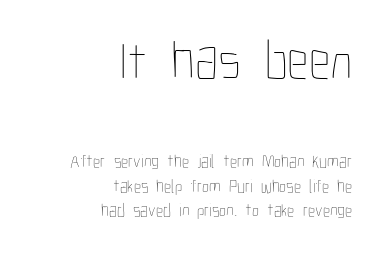
{"italic": "no", "bold": "no", "weight": "thin", "width": "condensed", "stroke_contrast": "low", "x_height": "medium", "monospaced": "no", "underline": "no", "align": "right", "line_spacing": "normal", "line_spacing_ratio": 1.38, "letter_spacing": "normal", "letter_spacing_em": 0.0, "larger_block": "first", "size_ratio": 3.0, "glyph_px": 54}
